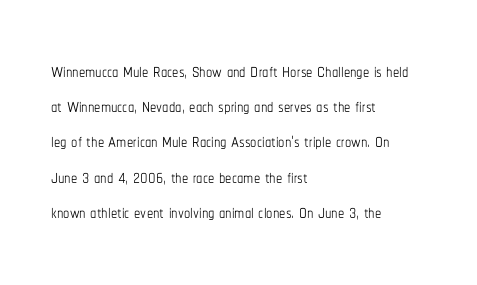
{"italic": "no", "bold": "no", "underline": "no", "align": "left", "line_spacing": "normal", "line_spacing_ratio": 1.41, "letter_spacing": "normal", "letter_spacing_em": 0.0, "glyph_px": 25}
